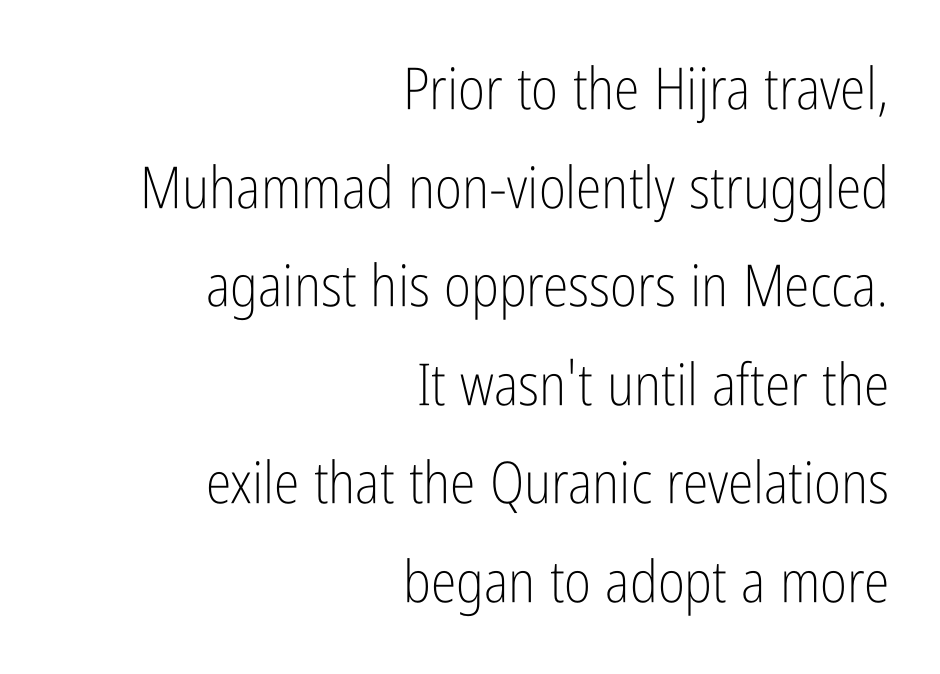
Q: Is the text bold? A: No.
Q: Is the text italic (slanted)? A: No, it is upright.
Q: Is the typeface a serif or a sans-serif typeface? A: Sans-serif.
Q: Is the text underlined? A: No.
Q: How is the paragraph aligned? A: Right-aligned.
Q: Is the spacing between letters normal or unusually wide? A: Normal.
Q: Is the spacing between lines tight, normal or loose? A: Normal.
Q: Width (condensed, normal, or wide)? A: Condensed.
Q: Stroke contrast? A: Low.
Q: x-height? A: Medium.
Q: Monospaced? A: No.
